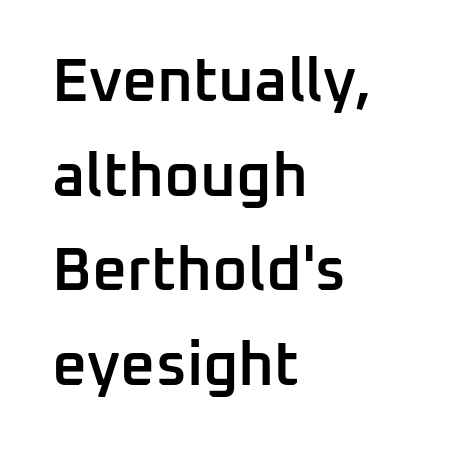
{"serif": "no", "italic": "no", "bold": "semi", "weight": "semibold", "width": "normal", "stroke_contrast": "low", "x_height": "medium", "monospaced": "no", "underline": "no", "align": "left", "line_spacing": "normal", "line_spacing_ratio": 1.55, "letter_spacing": "normal", "letter_spacing_em": 0.0, "glyph_px": 61}
